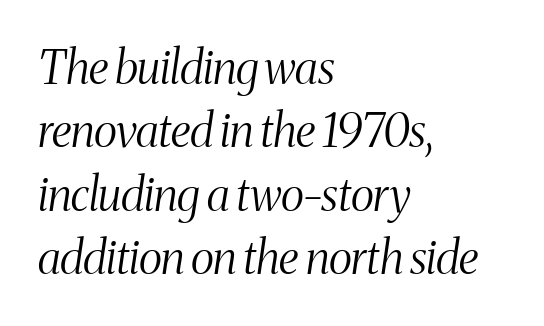
The space between consecutive lines is moderate. Which margin do the lines hug? The left one — the right edge is uneven. Check where the strokes stop: tiny serifs finish them off. Do the characters align in a grid? No, the font is proportional. Default kerning and tracking; the words read as compact shapes. The face looks like a standard text weight, possibly lighter.
